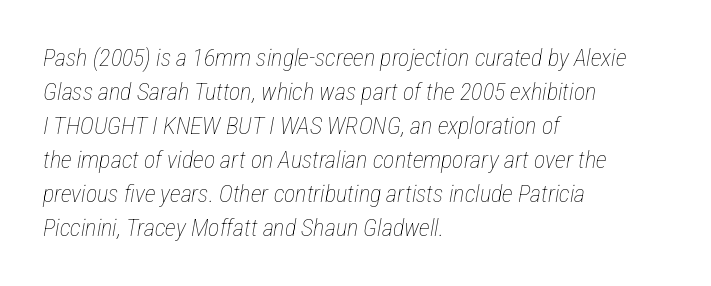
These lines stack with their left ends in a neat column. Default kerning and tracking; the words read as compact shapes. The space between consecutive lines is moderate. Underline: absent. The passage shown is not bold in any degree. Rendered with sloped, italic letterforms.
